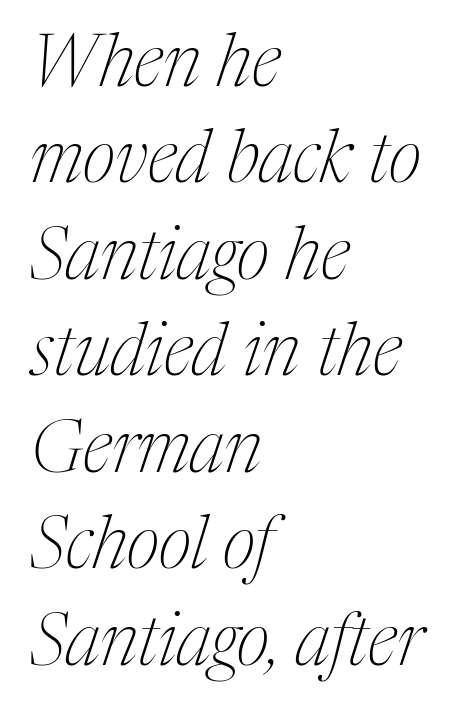
Characters follow at the spacing the type designer built in. Rows of type keep a routine distance in the vertical direction. The letters carry serifs — small finishing strokes at the ends of their stems. Heft: none added — not bold. Compared with ordinary roman type, these characters are visibly tilted. The passage is arranged the way most books set body copy — flush left.
